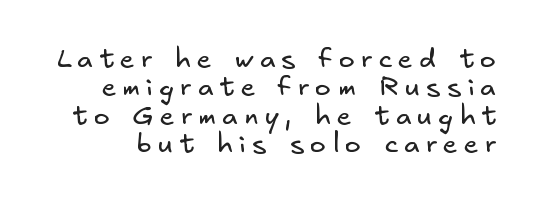
Q: Is the text bold? A: No.
Q: Is the text underlined? A: No.
Q: Is the spacing between letters normal or unusually wide? A: Unusually wide.
Q: Is the spacing between lines tight, normal or loose? A: Tight.
